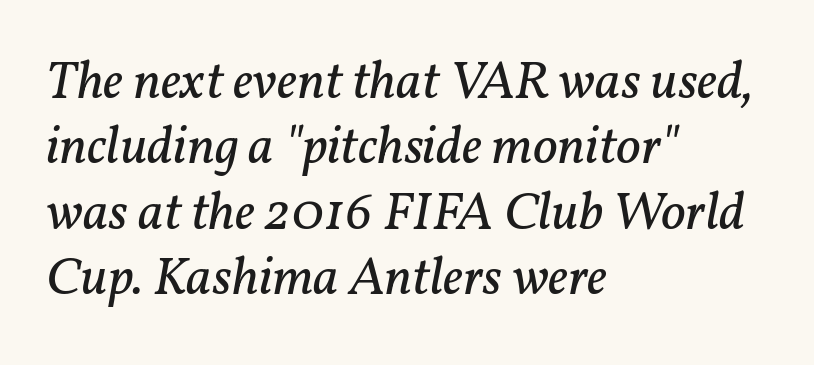
Q: Is the text bold? A: No.
Q: Is the text italic (slanted)? A: Yes, it leans right by about 11 degrees.
Q: Is the typeface a serif or a sans-serif typeface? A: Serif.
Q: Is the text underlined? A: No.
Q: How is the paragraph aligned? A: Left-aligned.
Q: Is the spacing between letters normal or unusually wide? A: Normal.
Q: Width (condensed, normal, or wide)? A: Normal.
Q: Stroke contrast? A: Low.
Q: x-height? A: Medium.
Q: Monospaced? A: No.
